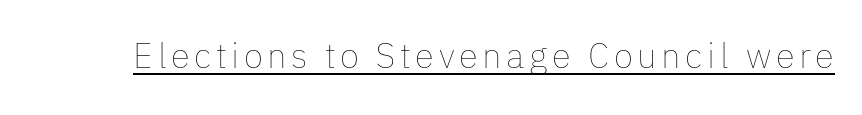
The image shows 35 px thin type, upright; set underlined; low stroke contrast and a medium x-height.
